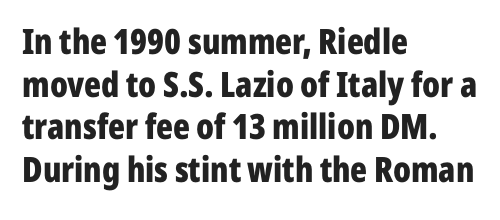
The image shows 35 px bold, condensed sans-serif type, upright; set left-aligned, line spacing 1.22x, normal letter spacing, not underlined; low stroke contrast and a medium x-height.
